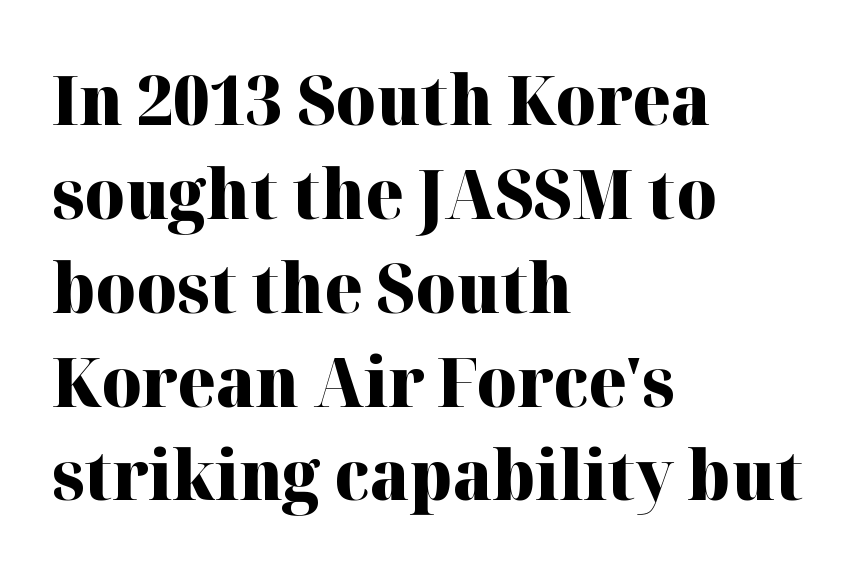
The image shows 68 px heavy serif type, upright; set left-aligned, normal line spacing (1.38x), normal letter spacing, not underlined; high stroke contrast and a medium x-height.
